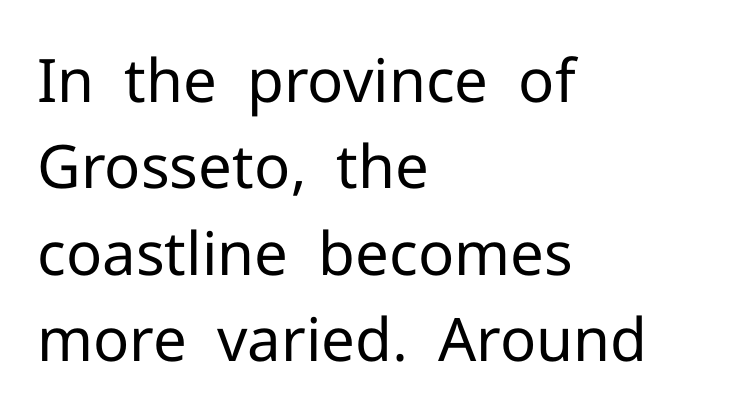
{"serif": "no", "italic": "no", "bold": "no", "weight": "regular", "width": "normal", "stroke_contrast": "low", "x_height": "medium", "monospaced": "no", "underline": "no", "align": "left", "line_spacing": "normal", "line_spacing_ratio": 1.44, "letter_spacing": "normal", "letter_spacing_em": 0.0, "glyph_px": 60}
